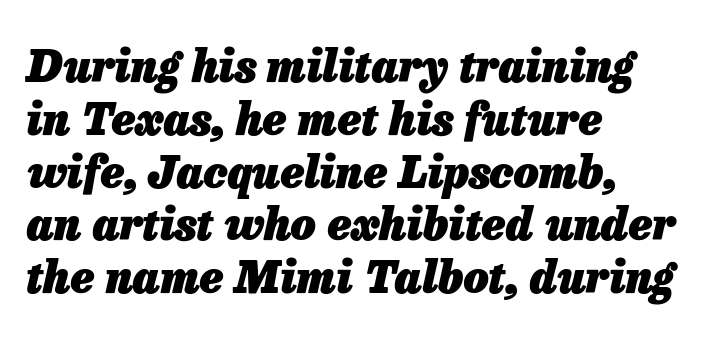
Q: Is the text bold? A: Yes.
Q: Is the text italic (slanted)? A: Yes, it leans right by about 13 degrees.
Q: Is the text underlined? A: No.
Q: How is the paragraph aligned? A: Left-aligned.
Q: Is the spacing between letters normal or unusually wide? A: Normal.
Q: Width (condensed, normal, or wide)? A: Normal.
Q: Stroke contrast? A: Low.
Q: x-height? A: Medium.
Q: Monospaced? A: No.
